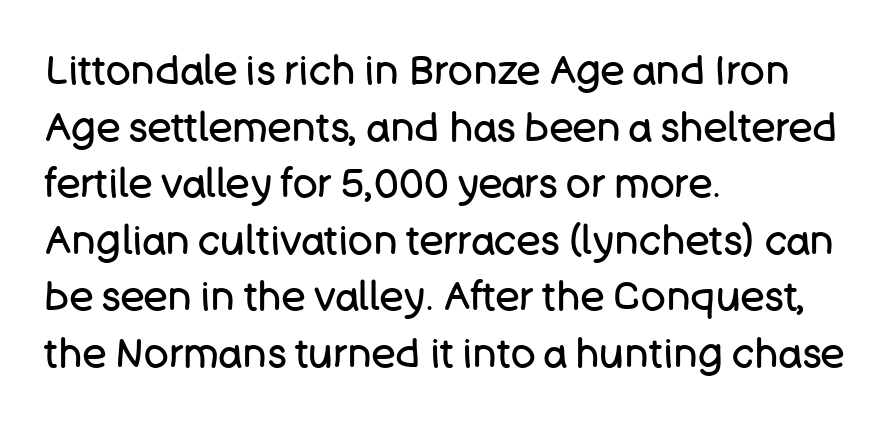
{"serif": "no", "italic": "no", "bold": "no", "weight": "regular", "width": "normal", "stroke_contrast": "low", "x_height": "large", "monospaced": "no", "underline": "no", "align": "left", "line_spacing": "normal", "line_spacing_ratio": 1.38, "letter_spacing": "normal", "letter_spacing_em": 0.0, "glyph_px": 41}
